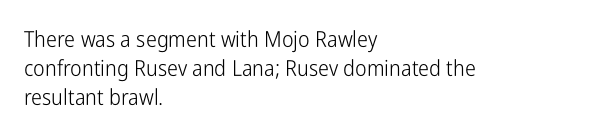
{"italic": "no", "bold": "no", "underline": "no", "align": "left", "line_spacing": "normal", "line_spacing_ratio": 1.32, "letter_spacing": "normal", "letter_spacing_em": 0.0, "glyph_px": 22}
